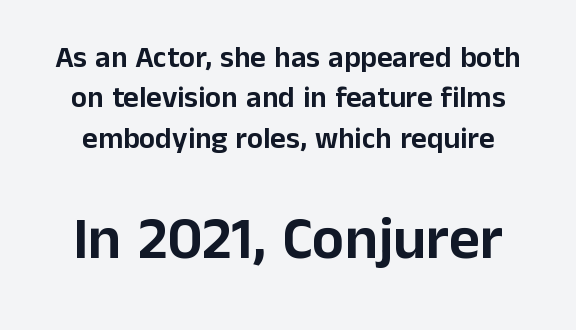
The image shows 60 px sans-serif type, upright; set normal line spacing (1.35x), normal letter spacing, not underlined; the second (bottom) block is 2.0x larger; low stroke contrast and a medium x-height.
